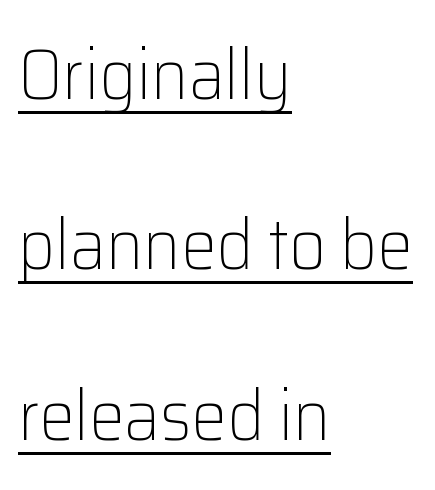
Horizontally, the lines are justified to the leading edge only. You can tell it's not italic because the verticals are truly vertical. These lines stand farther apart than default settings would place them. Weight: not bold — regular or lighter.
